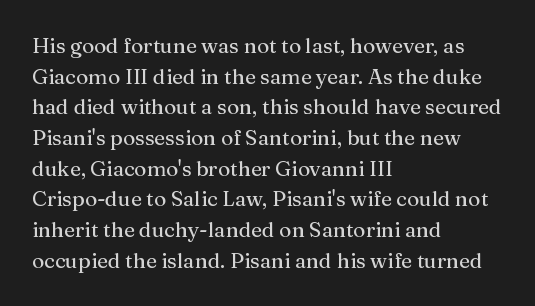
The image shows 21 px text type, upright; set left-aligned, normal line spacing (1.46x), normal letter spacing, not underlined.
